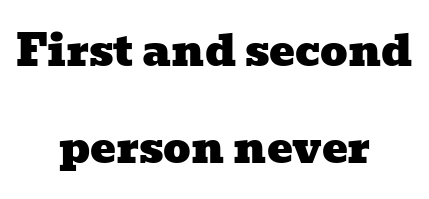
Q: Is the typeface a serif or a sans-serif typeface? A: Serif.
Q: Is the text underlined? A: No.
Q: How is the paragraph aligned? A: Centered.
Q: Is the spacing between letters normal or unusually wide? A: Normal.
Q: Is the spacing between lines tight, normal or loose? A: Loose.
Q: Width (condensed, normal, or wide)? A: Wide.
Q: Stroke contrast? A: Low.
Q: x-height? A: Medium.
Q: Monospaced? A: No.
